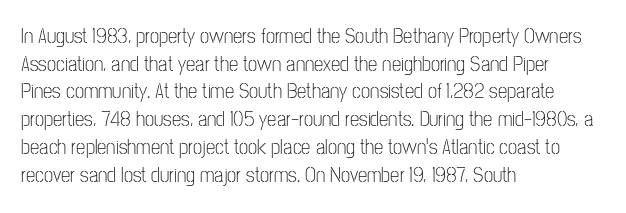
Every stem runs plumb, perpendicular to the baseline. Leftover space on each line is placed entirely after the last word. Check the space under the baseline: it is left empty. This reads as an unemphasized weight, regular at the heaviest. Caption: standard tracking, unaltered.
